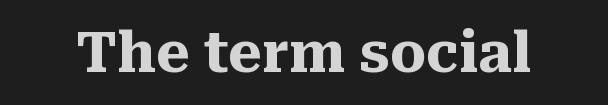
Q: Is the text bold? A: Yes.
Q: Is the text italic (slanted)? A: No, it is upright.
Q: Is the typeface a serif or a sans-serif typeface? A: Serif.
Q: Is the text underlined? A: No.
Q: Is the spacing between letters normal or unusually wide? A: Normal.
Q: Width (condensed, normal, or wide)? A: Normal.
Q: Stroke contrast? A: Medium.
Q: x-height? A: Medium.
Q: Monospaced? A: No.
